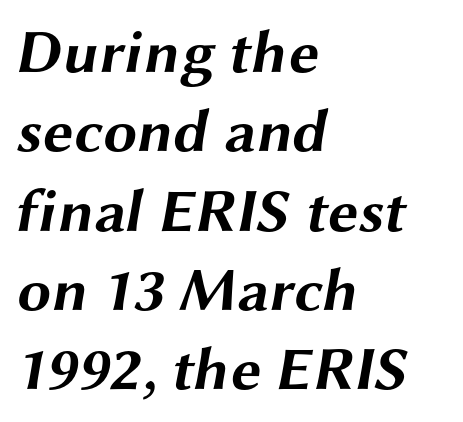
Words appear dense and cohesive because spacing is normal. A dark, heavy texture on the line: the type is bold. Unlike a traditional serif, this face leaves its strokes unadorned. A student would call this left alignment; a typographer would say flush left, rag right. The foot of each line stays bare and open. The letters advance in unequal steps, a hallmark of proportional type.
